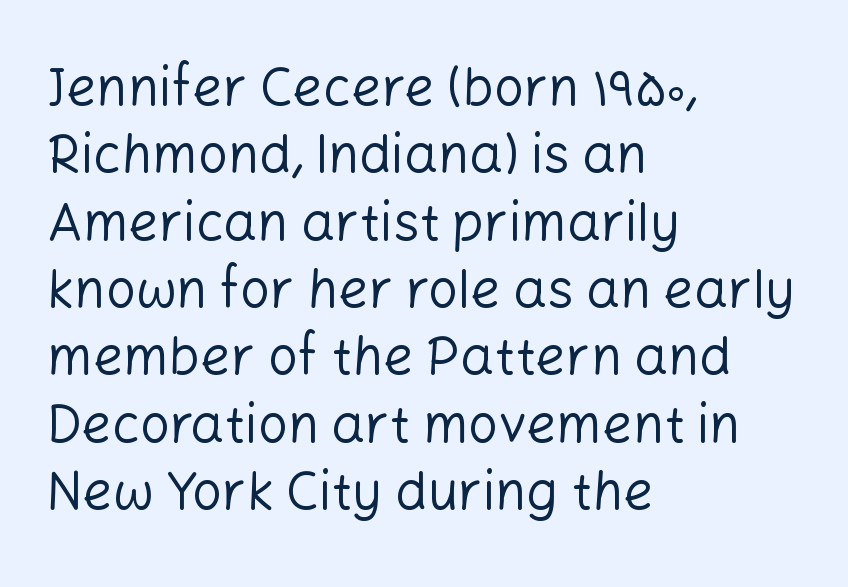
Q: Is the text bold? A: No.
Q: Is the text italic (slanted)? A: No, it is upright.
Q: Is the typeface a serif or a sans-serif typeface? A: Sans-serif.
Q: Is the text underlined? A: No.
Q: How is the paragraph aligned? A: Left-aligned.
Q: Is the spacing between letters normal or unusually wide? A: Normal.
Q: Is the spacing between lines tight, normal or loose? A: Normal.
Q: Width (condensed, normal, or wide)? A: Normal.
Q: Stroke contrast? A: Low.
Q: x-height? A: Medium.
Q: Monospaced? A: No.
